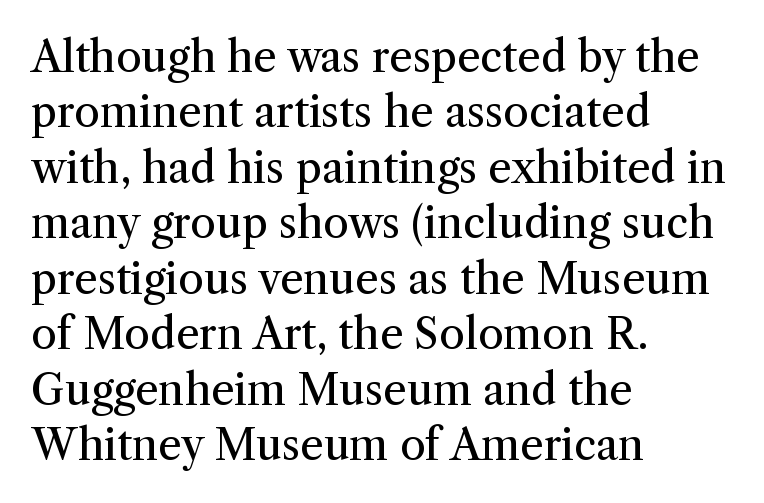
The image shows 42 px regular-weight serif type, upright; set left-aligned, normal line spacing (1.32x), normal letter spacing, not underlined; medium stroke contrast and a medium x-height.
